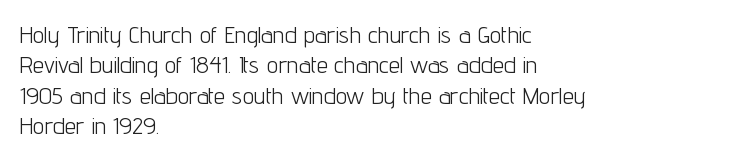
{"italic": "no", "bold": "no", "underline": "no", "align": "left", "line_spacing": "normal", "line_spacing_ratio": 1.32, "letter_spacing": "normal", "letter_spacing_em": 0.0, "glyph_px": 23}
